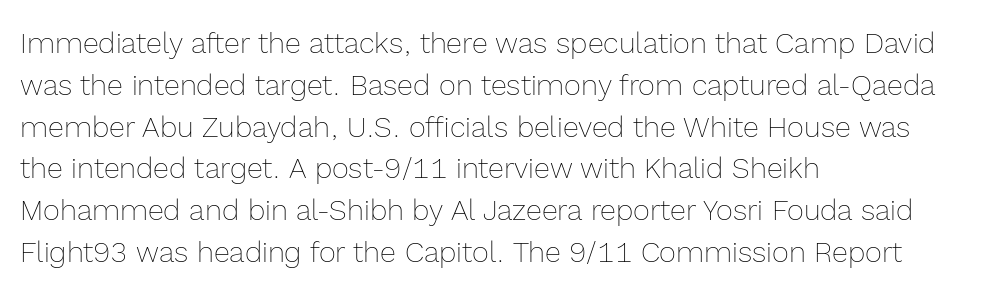
{"italic": "no", "bold": "no", "weight": "thin", "width": "normal", "x_height": "medium", "monospaced": "no", "underline": "no", "align": "left", "line_spacing": "normal", "line_spacing_ratio": 1.44, "letter_spacing": "normal", "letter_spacing_em": 0.0, "glyph_px": 29}
